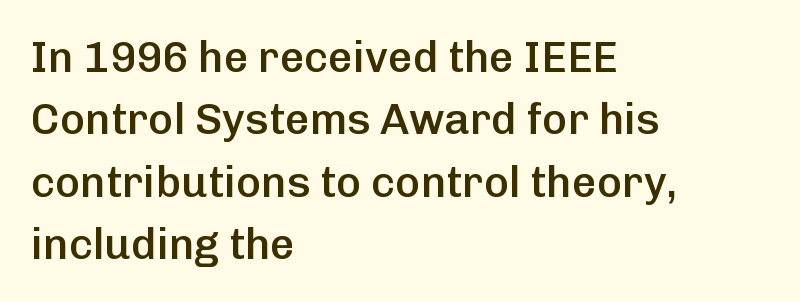
{"serif": "no", "italic": "no", "bold": "semi", "weight": "semibold", "width": "normal", "stroke_contrast": "low", "x_height": "medium", "monospaced": "no", "underline": "no", "align": "left", "line_spacing": "normal", "line_spacing_ratio": 1.45, "letter_spacing": "normal", "letter_spacing_em": 0.0, "glyph_px": 43}
